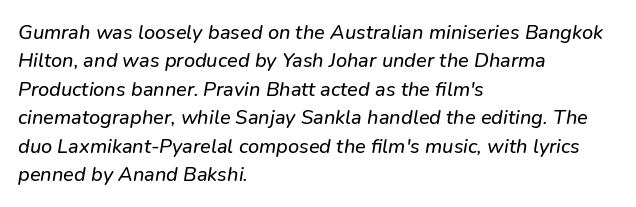
The image shows 20 px text type; set left-aligned, normal line spacing (1.42x), normal letter spacing, not underlined.
